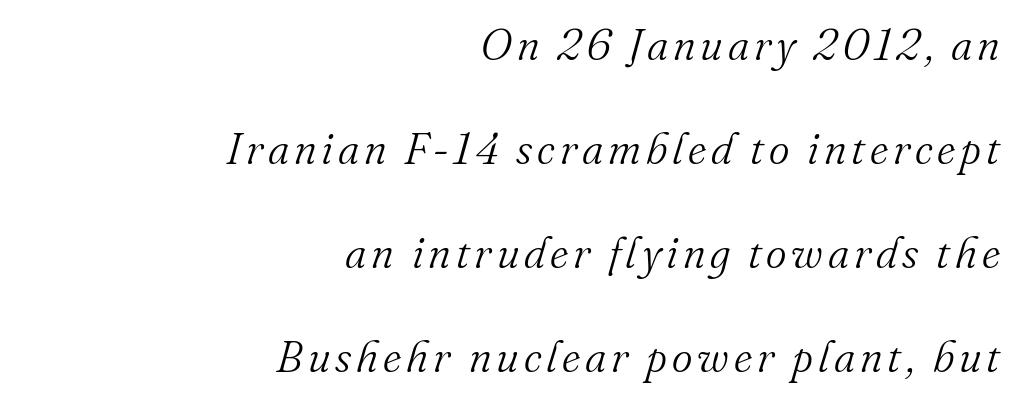
Q: Is the text bold? A: No.
Q: Is the text italic (slanted)? A: Yes, it leans right by about 16 degrees.
Q: Is the typeface a serif or a sans-serif typeface? A: Serif.
Q: Is the text underlined? A: No.
Q: How is the paragraph aligned? A: Right-aligned.
Q: Is the spacing between lines tight, normal or loose? A: Loose.
Q: Width (condensed, normal, or wide)? A: Normal.
Q: Stroke contrast? A: Medium.
Q: x-height? A: Small.
Q: Monospaced? A: No.
